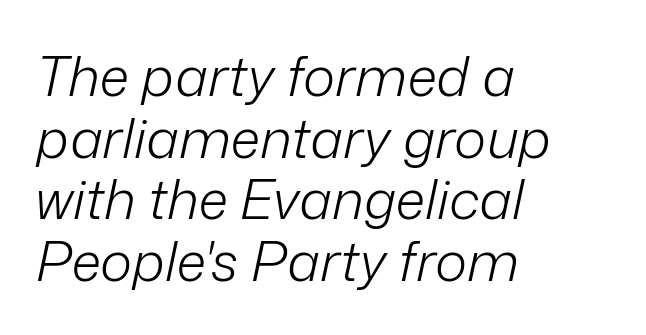
Unmarked baselines from the first word to the last. The passage shown stacks its lines with hardly any gap. The gaps between neighbouring characters are ordinary and unremarkable. Character widths vary here, with narrow letters taking less room than wide ones. Rendered with sloped, italic letterforms. Caption: face not bold, strokes unweighted.
